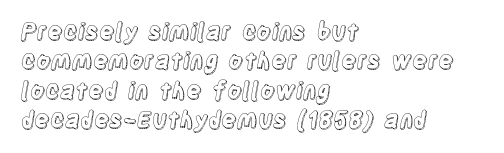
One-word summary of the alignment: left. The tracking reads as untouched default to a designer's eye. Each row of text sits above clean, open space. Does the leading feel generous? No, just average.
